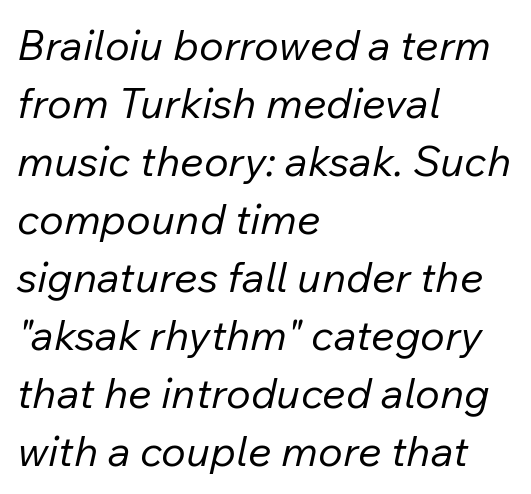
The image shows 42 px regular-weight type, italic (leaning right); set left-aligned, normal line spacing (1.38x), normal letter spacing, not underlined; low stroke contrast and a medium x-height.
